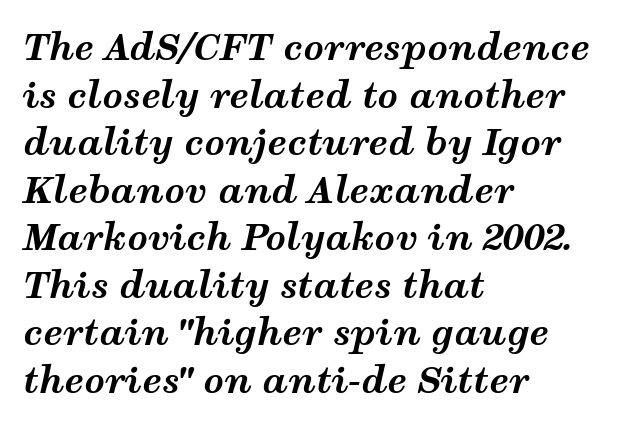
Looks like regular typesetting: each glyph gets only the width it needs. Baseline-to-baseline distance is the conventional proportion of letter height. The typesetting leans heavy: a genuine bold. Left-aligned paragraph, ragged on the right.
